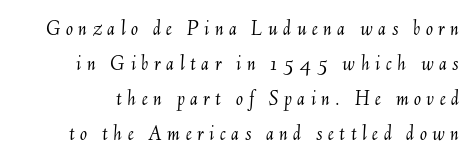
The space directly below the letters is spotless. Compared with typical paragraphs, the rows here are spaced about the same. When letters slant like this, we call the style italic. Display-style spreading of the glyphs; the letterfit is very open. This is not heavy type; no bold has been used.
